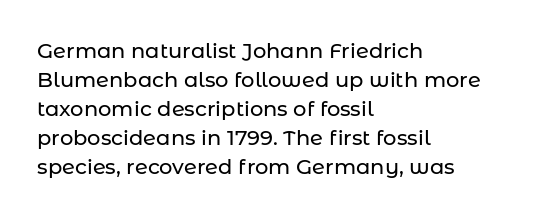
{"italic": "no", "underline": "no", "align": "left", "line_spacing": "normal", "line_spacing_ratio": 1.38, "letter_spacing": "normal", "letter_spacing_em": 0.0, "glyph_px": 21}
